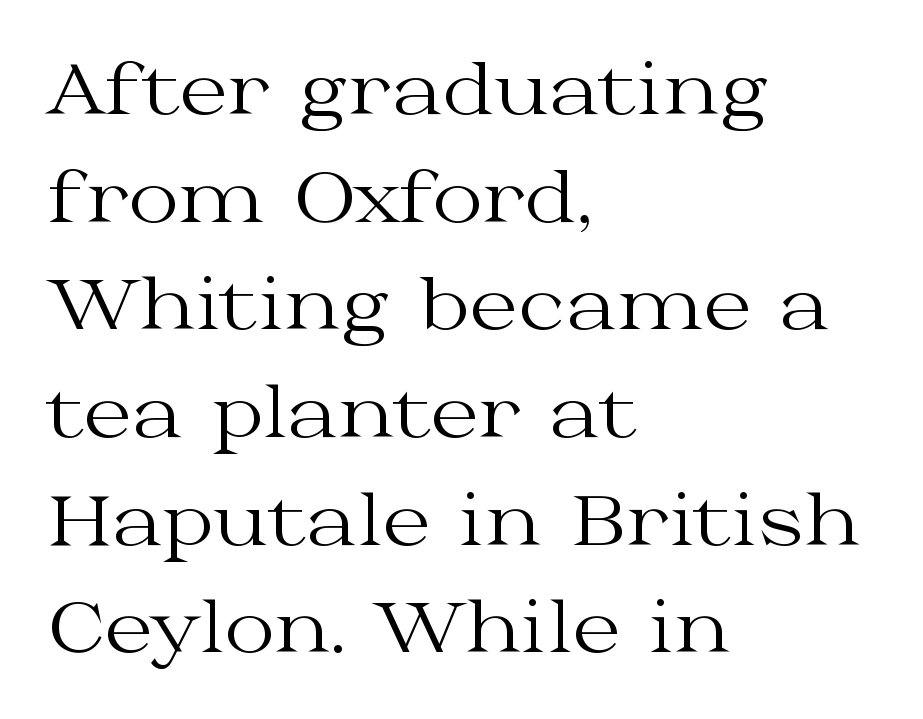
Q: Is the text bold? A: No.
Q: Is the text italic (slanted)? A: No, it is upright.
Q: Is the typeface a serif or a sans-serif typeface? A: Serif.
Q: Is the text underlined? A: No.
Q: How is the paragraph aligned? A: Left-aligned.
Q: Is the spacing between letters normal or unusually wide? A: Normal.
Q: Is the spacing between lines tight, normal or loose? A: Normal.
Q: Width (condensed, normal, or wide)? A: Wide.
Q: Stroke contrast? A: Medium.
Q: x-height? A: Medium.
Q: Monospaced? A: No.
